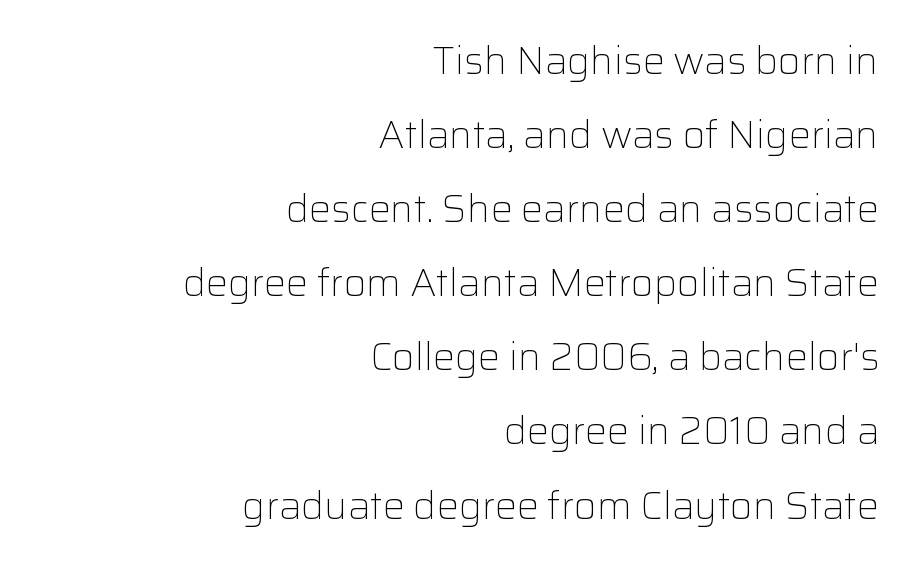
The image shows 39 px light sans-serif type, upright; set right-aligned, loose line spacing (1.9x), normal letter spacing, not underlined; low stroke contrast and a medium x-height.
